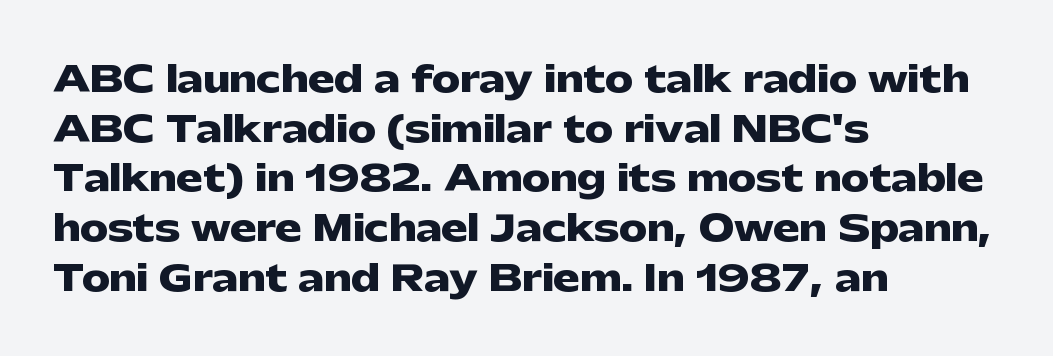
The image shows 35 px heavy, wide sans-serif type, upright; set left-aligned, normal line spacing (1.42x), normal letter spacing, not underlined; low stroke contrast and a medium x-height.
